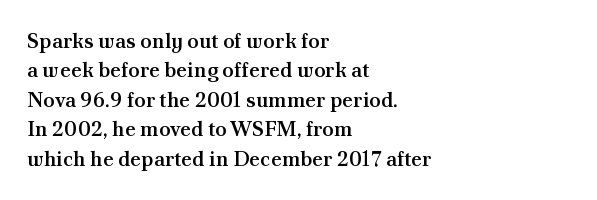
The image shows 21 px text type, upright; set left-aligned, normal line spacing (1.4x), normal letter spacing, not underlined.
